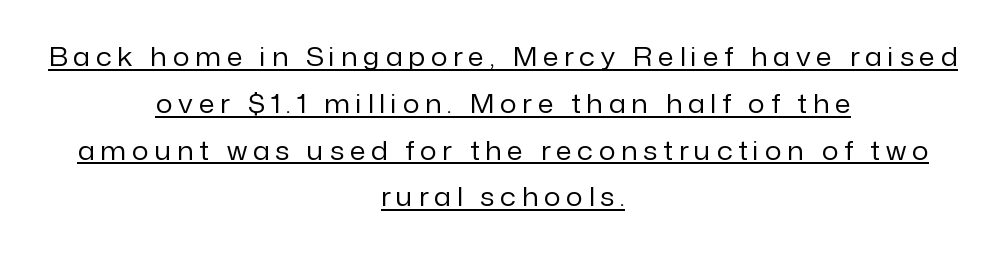
The image shows 26 px text type, upright; set centered, line spacing 1.8x, unusually wide letter spacing (+0.23 em), underlined.
